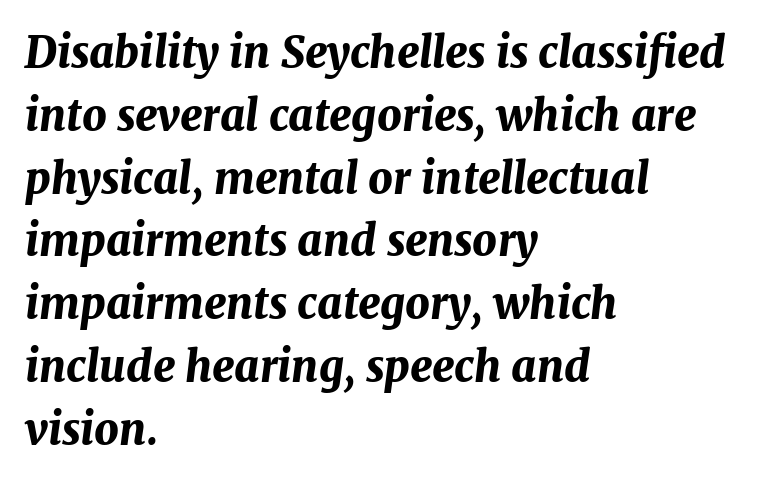
Q: Is the text bold? A: Yes.
Q: Is the text italic (slanted)? A: Yes, it leans right by about 7 degrees.
Q: Is the text underlined? A: No.
Q: How is the paragraph aligned? A: Left-aligned.
Q: Is the spacing between letters normal or unusually wide? A: Normal.
Q: Is the spacing between lines tight, normal or loose? A: Normal.
Q: Width (condensed, normal, or wide)? A: Normal.
Q: Stroke contrast? A: Medium.
Q: x-height? A: Medium.
Q: Monospaced? A: No.
